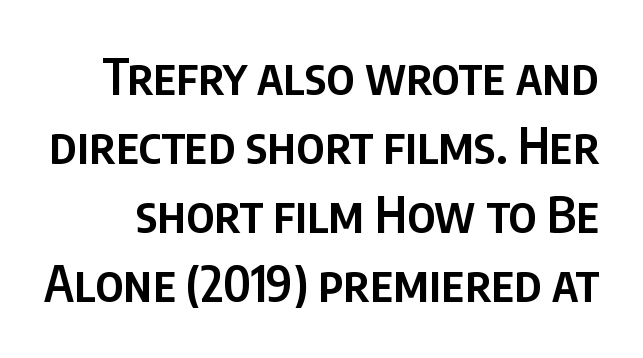
Observe the absence of serifs on each vertical stroke in this sample. Is there any slant? The stems are plumb. Compared with typical paragraphs, the rows here are spaced about the same. Check under the words: just untouched page.
